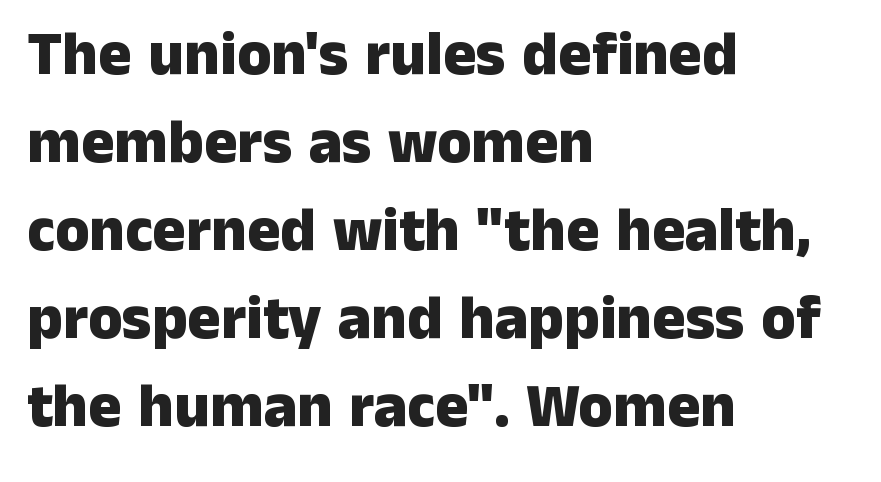
{"serif": "no", "italic": "no", "bold": "yes", "weight": "heavy", "width": "normal", "stroke_contrast": "low", "x_height": "medium", "monospaced": "no", "underline": "no", "align": "left", "line_spacing": "normal", "line_spacing_ratio": 1.42, "letter_spacing": "normal", "letter_spacing_em": 0.0, "glyph_px": 62}
